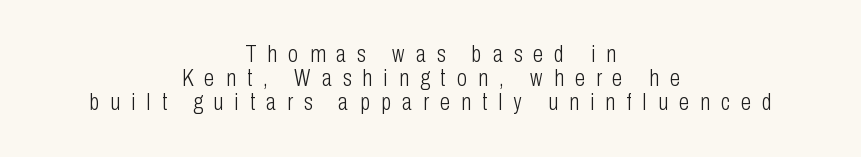
The image shows 23 px text type, upright; set centered, tight line spacing (1.05x), unusually wide letter spacing (+0.49 em), not underlined.
